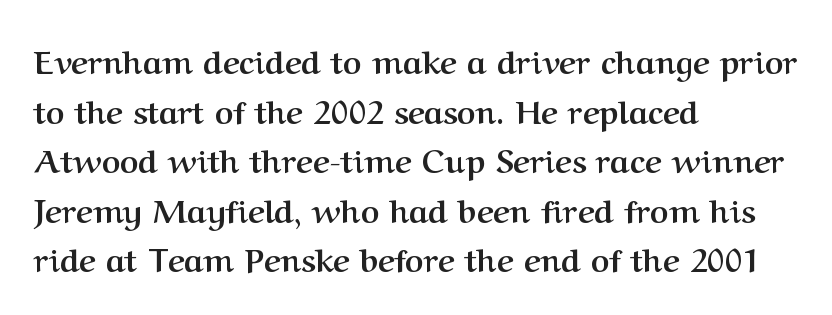
Spacing between characters is what you'd get straight out of the box. The sample has been set heavy, in full bold. The type sits square on the baseline with zero lean. Alignment: flush left. Character widths vary here, with narrow letters taking less room than wide ones. Small tapered or slab feet sit at the stroke ends, so this counts as serif.
